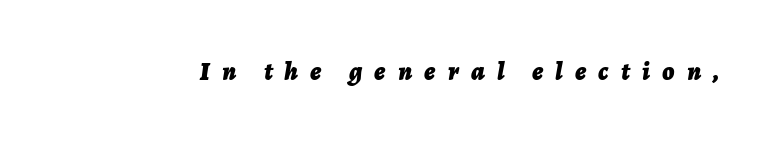
{"italic": "yes", "lean": "right", "slant_degrees": 7, "bold": "yes", "underline": "no", "letter_spacing": "wide", "letter_spacing_em": 0.47, "glyph_px": 26}
